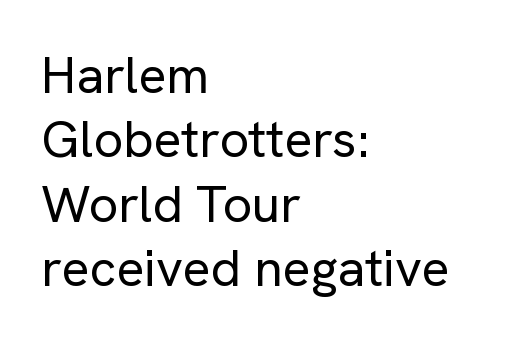
{"serif": "no", "italic": "no", "bold": "no", "weight": "regular", "width": "normal", "stroke_contrast": "low", "x_height": "medium", "monospaced": "no", "underline": "no", "align": "left", "line_spacing_ratio": 1.24, "letter_spacing": "normal", "letter_spacing_em": 0.0, "glyph_px": 52}
